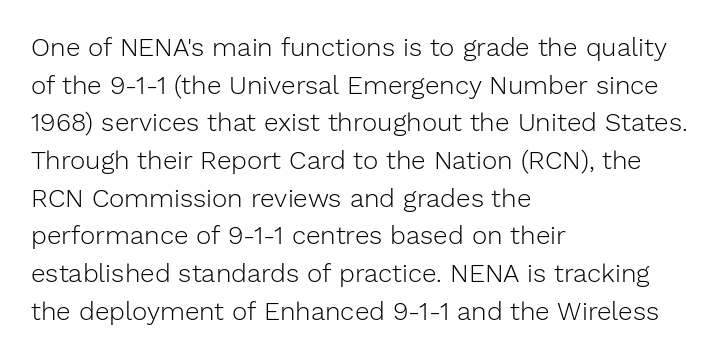
Q: Is the text bold? A: No.
Q: Is the text italic (slanted)? A: No, it is upright.
Q: Is the text underlined? A: No.
Q: How is the paragraph aligned? A: Left-aligned.
Q: Is the spacing between letters normal or unusually wide? A: Normal.
Q: Is the spacing between lines tight, normal or loose? A: Normal.
